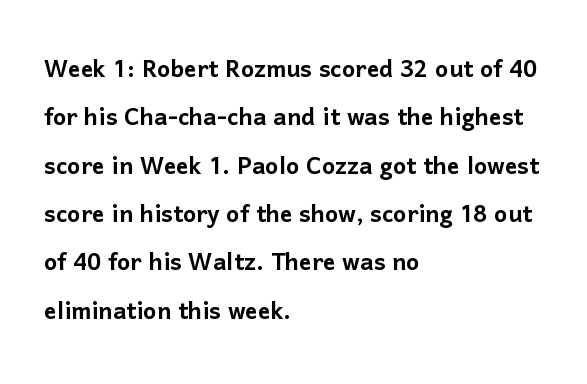
Is there much room between lines? A standard amount, neither cramped nor airy. Style check: upright. The letterforms sit shoulder to shoulder at normal distance. Horizontally, the lines are justified to the leading edge only. Nothing sits at the stroke ends, so this counts as sans-serif.
